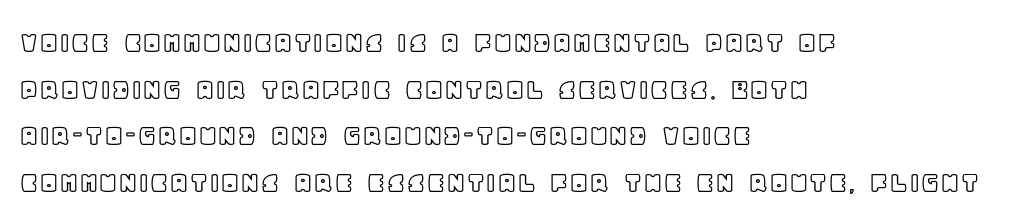
The image shows 32 px text type, upright; set left-aligned, normal line spacing (1.46x), normal letter spacing, not underlined; a large x-height.
